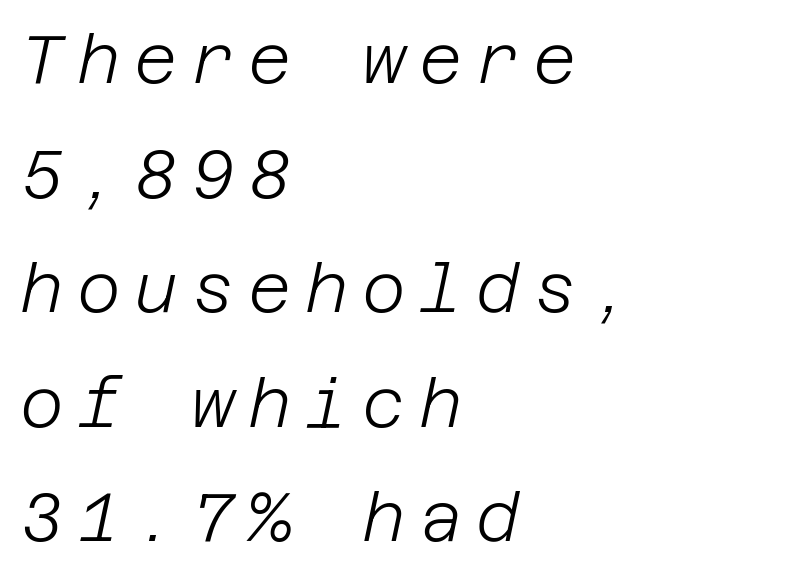
{"italic": "yes", "lean": "right", "slant_degrees": 12, "bold": "no", "weight": "light", "width": "normal", "stroke_contrast": "low", "x_height": "large", "underline": "no", "align": "left", "line_spacing_ratio": 1.71, "letter_spacing": "wide", "letter_spacing_em": 0.2, "glyph_px": 67}
